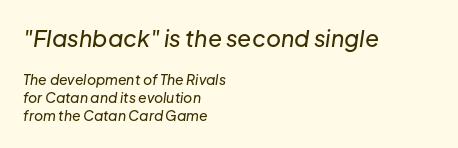
{"italic": "yes", "lean": "right", "slant_degrees": 8, "underline": "no", "align": "left", "line_spacing": "normal", "line_spacing_ratio": 1.26, "letter_spacing": "normal", "letter_spacing_em": 0.0, "larger_block": "first", "size_ratio": 1.64, "glyph_px": 23}
